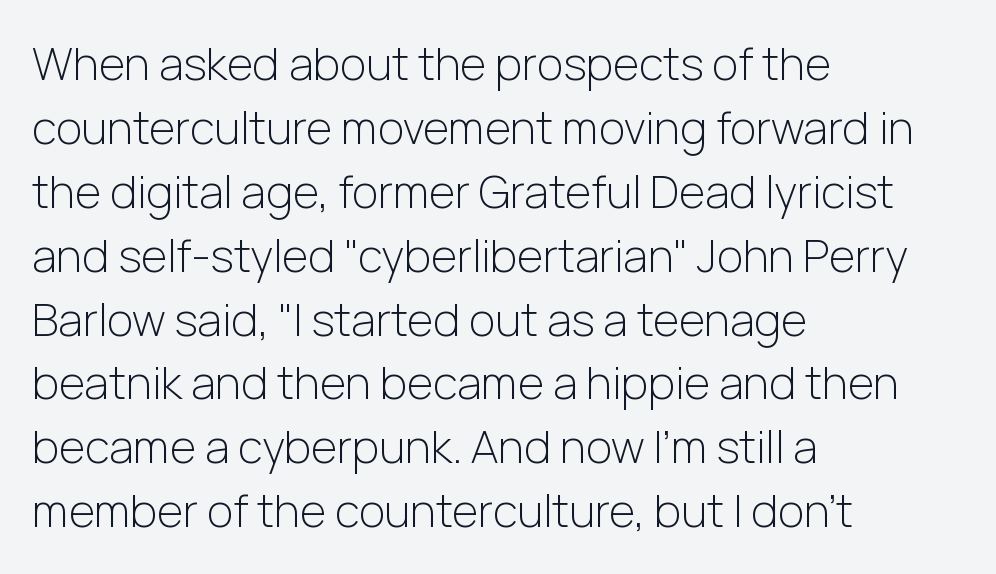
The image shows 45 px light sans-serif type, upright; set left-aligned, normal line spacing (1.42x), normal letter spacing, not underlined; low stroke contrast and a medium x-height.
